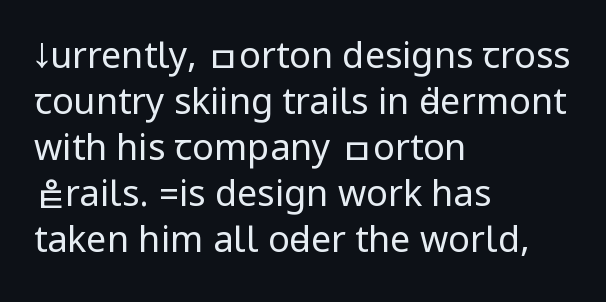
The image shows 36 px regular-weight, condensed sans-serif type, upright; set left-aligned, normal line spacing (1.28x), normal letter spacing, not underlined; low stroke contrast.
